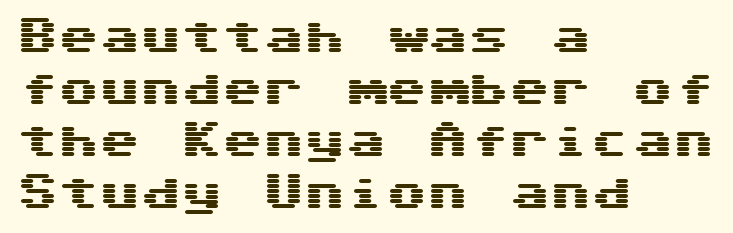
The image shows 41 px wide sans-serif type, upright; set left-aligned, normal line spacing (1.27x), normal letter spacing, not underlined; medium stroke contrast and a medium x-height.
